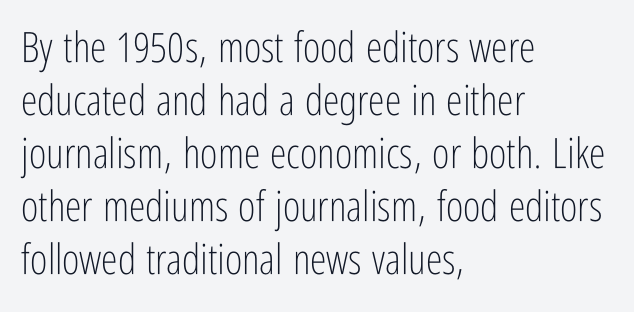
Q: Is the text bold? A: No.
Q: Is the text italic (slanted)? A: No, it is upright.
Q: Is the typeface a serif or a sans-serif typeface? A: Sans-serif.
Q: Is the text underlined? A: No.
Q: How is the paragraph aligned? A: Left-aligned.
Q: Is the spacing between letters normal or unusually wide? A: Normal.
Q: Is the spacing between lines tight, normal or loose? A: Normal.
Q: Width (condensed, normal, or wide)? A: Condensed.
Q: Stroke contrast? A: Low.
Q: x-height? A: Medium.
Q: Monospaced? A: No.
